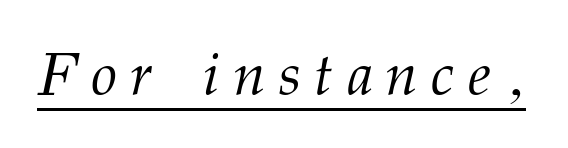
{"serif": "yes", "italic": "yes", "lean": "right", "slant_degrees": 12, "bold": "no", "weight": "light", "width": "normal", "stroke_contrast": "medium", "x_height": "medium", "monospaced": "no", "underline": "yes", "letter_spacing": "wide", "letter_spacing_em": 0.23, "glyph_px": 59}
